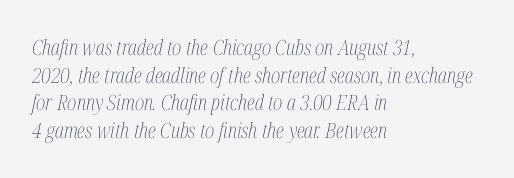
The paragraph shown leans on its left margin. Look at the tracking — it's just the regular setting, nothing added. Weight: not bold — regular or lighter. These lines were composed using italics.
